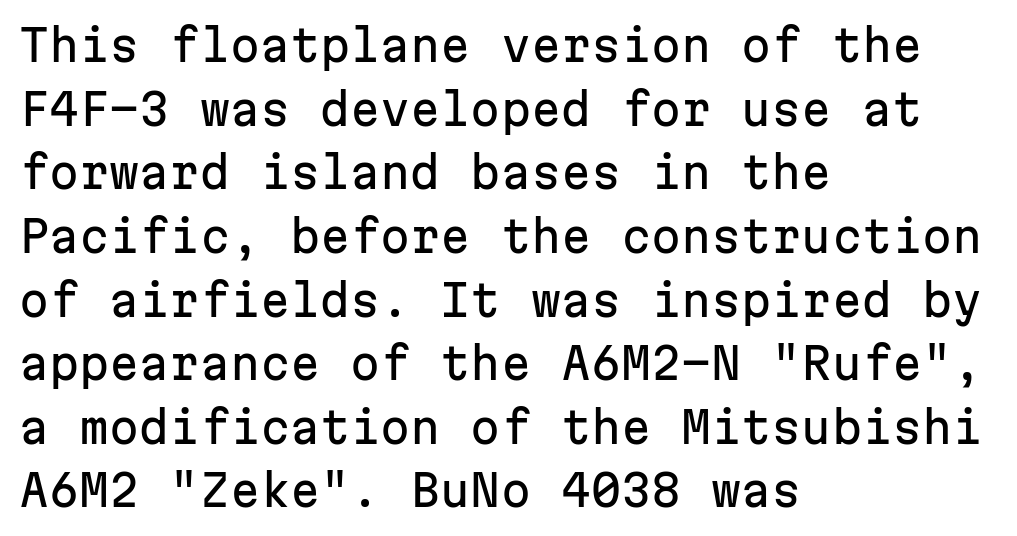
{"serif": "no", "italic": "no", "width": "normal", "stroke_contrast": "low", "x_height": "medium", "monospaced": "yes", "underline": "no", "align": "left", "line_spacing": "normal", "line_spacing_ratio": 1.48, "letter_spacing": "normal", "letter_spacing_em": 0.0, "glyph_px": 43}
